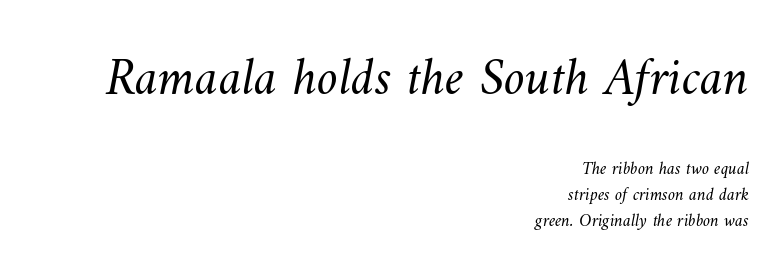
Q: Is the text bold? A: No.
Q: Is the text underlined? A: No.
Q: How is the paragraph aligned? A: Right-aligned.
Q: Is the spacing between letters normal or unusually wide? A: Normal.
Q: Is the spacing between lines tight, normal or loose? A: Normal.
Q: Which block of text is set in a larger size, the first (top) or the second (bottom)? A: The first (top) one.
Q: Width (condensed, normal, or wide)? A: Normal.
Q: Stroke contrast? A: Medium.
Q: x-height? A: Small.
Q: Monospaced? A: No.
